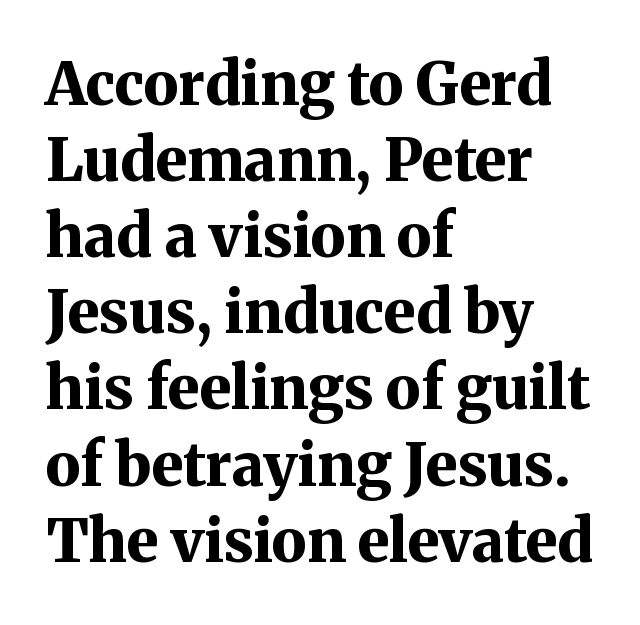
The image shows 59 px bold serif type, upright; set left-aligned, normal line spacing (1.29x), normal letter spacing, not underlined; medium stroke contrast and a medium x-height.
